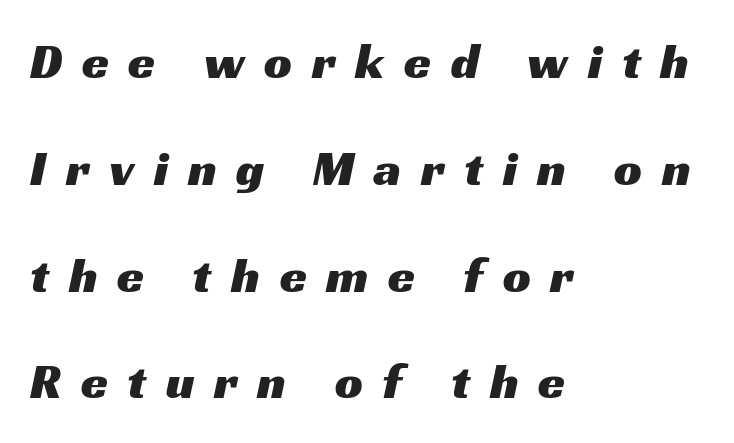
Character widths vary here, with narrow letters taking less room than wide ones. Horizontally, the lines are justified to the leading edge only. The text was rendered using a sans face with plain stroke endings. Each new line begins a long way beneath the previous one. Look at the tracking — it's clearly loosened, letters drifting apart.
